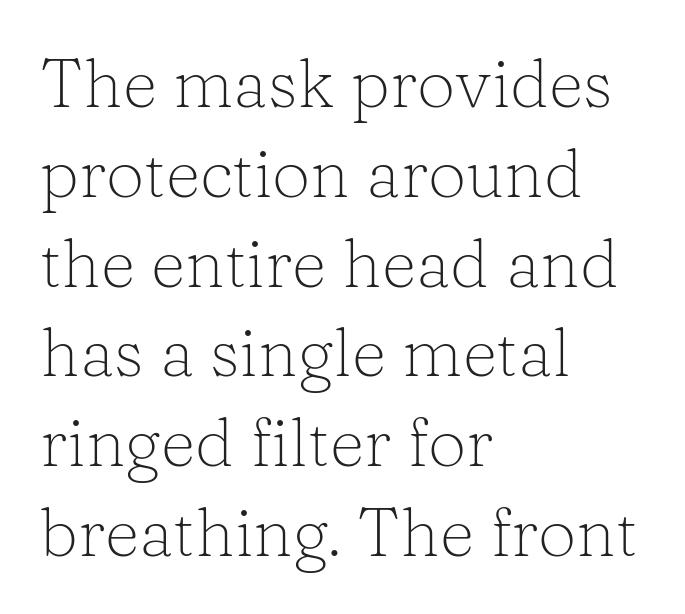
Honestly, the row spacing looks completely unremarkable. The strokes are not fattened; the text isn't bold. Unmarked baselines from the first word to the last. In terms of posture, this sample is upright.
